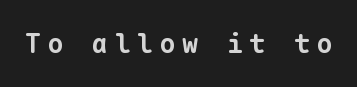
{"bold": "yes", "underline": "no", "letter_spacing": "wide", "letter_spacing_em": 0.23, "glyph_px": 27}
